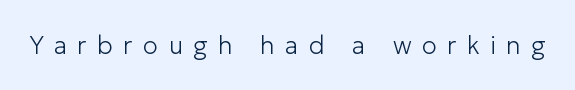
Plain, unruled lines of type. Upright lettering throughout. Compared with a typical body face, this is equally light or lighter still. Characters follow at a spacing far wider than the type designer built in.
